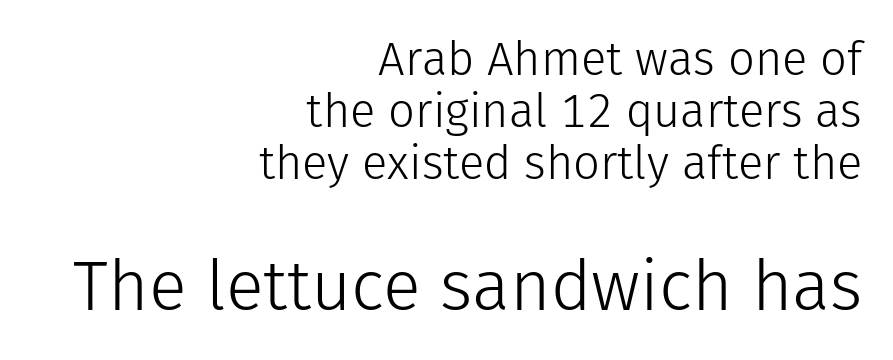
Q: Is the text bold? A: No.
Q: Is the text italic (slanted)? A: No, it is upright.
Q: Is the typeface a serif or a sans-serif typeface? A: Sans-serif.
Q: Is the text underlined? A: No.
Q: How is the paragraph aligned? A: Right-aligned.
Q: Is the spacing between letters normal or unusually wide? A: Normal.
Q: Is the spacing between lines tight, normal or loose? A: Tight.
Q: Which block of text is set in a larger size, the first (top) or the second (bottom)? A: The second (bottom) one.
Q: Width (condensed, normal, or wide)? A: Normal.
Q: Stroke contrast? A: Low.
Q: x-height? A: Medium.
Q: Monospaced? A: No.
